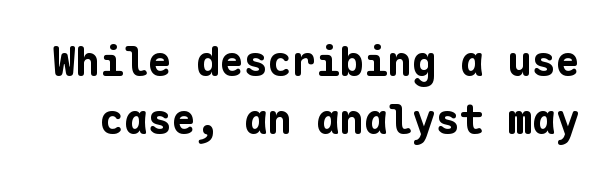
The image shows 40 px bold sans-serif type, upright, monospaced; set normal line spacing (1.44x), normal letter spacing, not underlined; low stroke contrast and a medium x-height.
